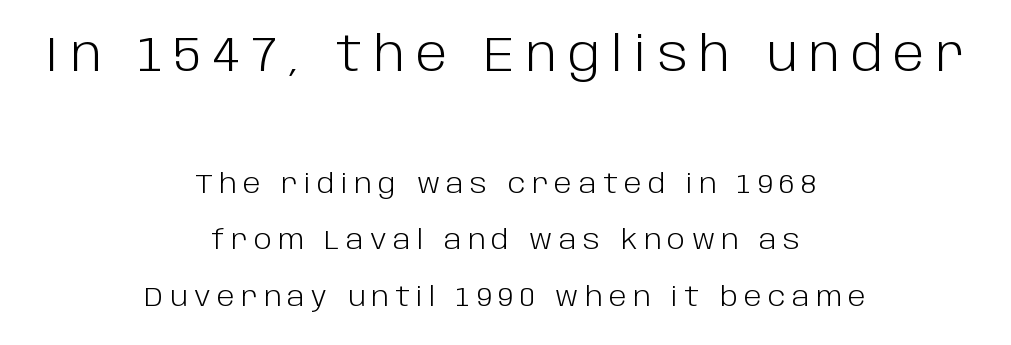
The image shows 48 px light sans-serif type, upright; set centered, loose line spacing (2.09x), unusually wide letter spacing (+0.24 em), not underlined; the first (top) block is 1.78x larger; low stroke contrast and a large x-height.
